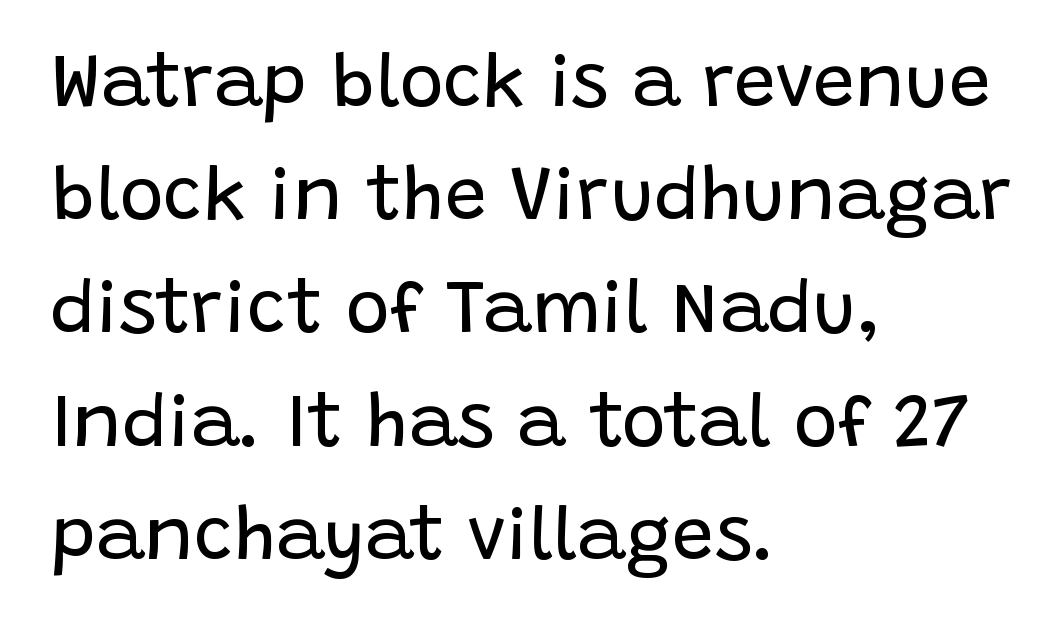
Ink coverage per letter is moderate at most. Typographically, this falls in the sans-serif category. There is no visible air inserted between adjacent glyphs. Character widths vary here, with narrow letters taking less room than wide ones. Posture: straight, roman, zero tilt. Honestly, the row spacing looks completely unremarkable.
